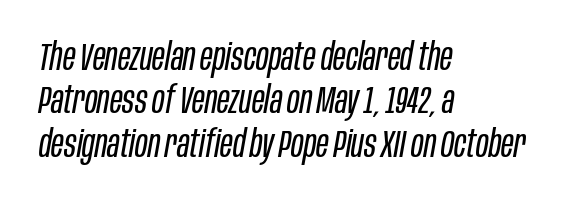
Q: Is the text bold? A: No.
Q: Is the text italic (slanted)? A: Yes, it leans right by about 10 degrees.
Q: Is the text underlined? A: No.
Q: How is the paragraph aligned? A: Left-aligned.
Q: Is the spacing between letters normal or unusually wide? A: Normal.
Q: Is the spacing between lines tight, normal or loose? A: Tight.
Q: Width (condensed, normal, or wide)? A: Condensed.
Q: Stroke contrast? A: Low.
Q: x-height? A: Large.
Q: Monospaced? A: No.
